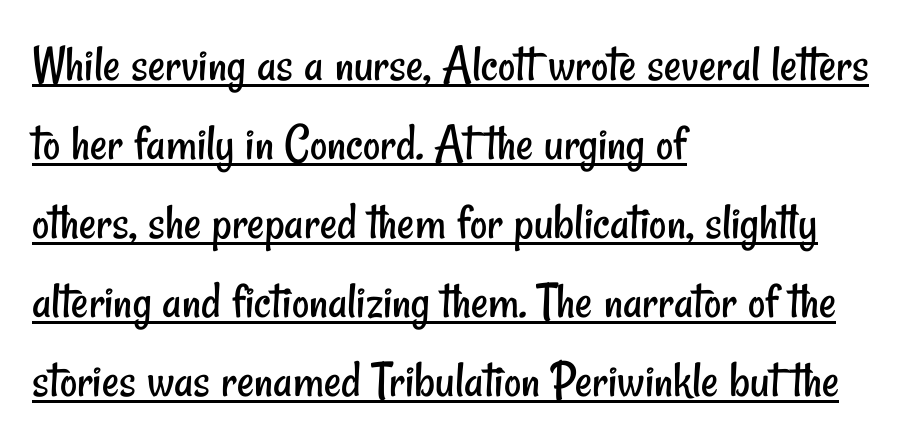
The letters sit at their default tracking, neither squeezed nor spread. Grotesque or geometric, the face here clearly has no serifs. The ragged edge is on the right, which tells us the setting is flush left. You could not count columns in this text — the font is proportionally spaced. Compared with undecorated copy, this sample adds a rule below the words.
